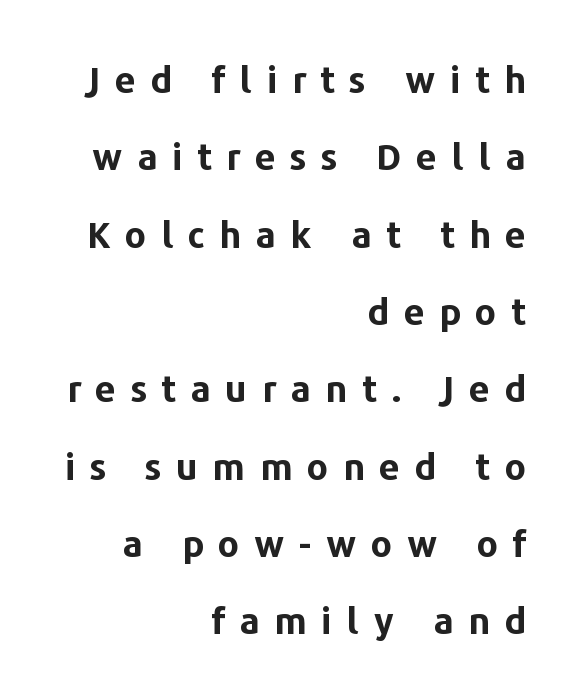
{"serif": "no", "italic": "no", "bold": "yes", "weight": "bold", "width": "normal", "stroke_contrast": "low", "x_height": "medium", "monospaced": "no", "underline": "no", "align": "right", "line_spacing": "loose", "line_spacing_ratio": 2.09, "letter_spacing": "wide", "letter_spacing_em": 0.39, "glyph_px": 37}
